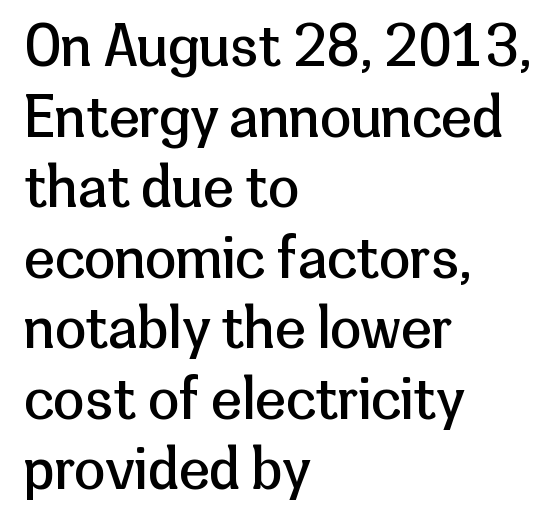
{"serif": "no", "italic": "no", "bold": "no", "weight": "regular", "width": "normal", "stroke_contrast": "low", "x_height": "medium", "monospaced": "no", "underline": "no", "align": "left", "line_spacing": "normal", "line_spacing_ratio": 1.26, "letter_spacing": "normal", "letter_spacing_em": 0.0, "glyph_px": 56}
